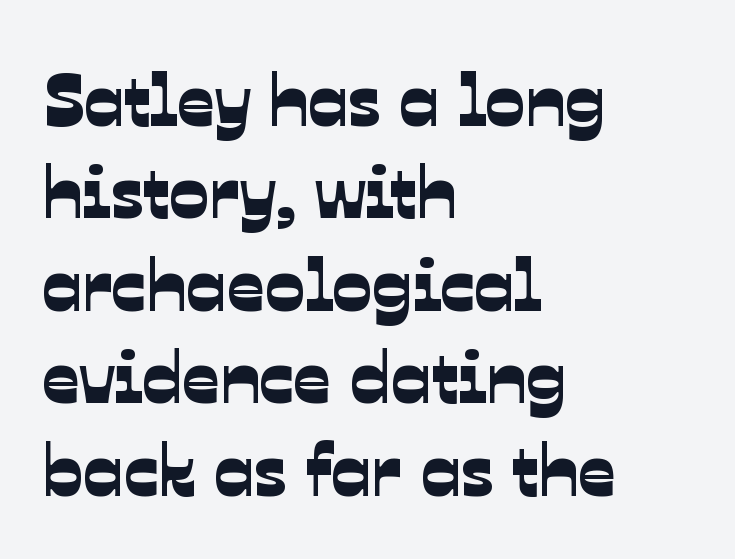
The image shows 74 px sans-serif type; set left-aligned, normal line spacing (1.25x), normal letter spacing, not underlined; low stroke contrast and a medium x-height.
